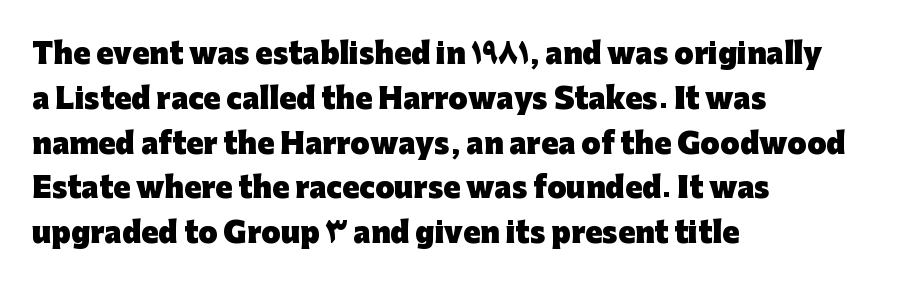
The image shows 28 px heavy sans-serif type, upright; set left-aligned, normal line spacing (1.6x), normal letter spacing, not underlined; low stroke contrast and a medium x-height.
